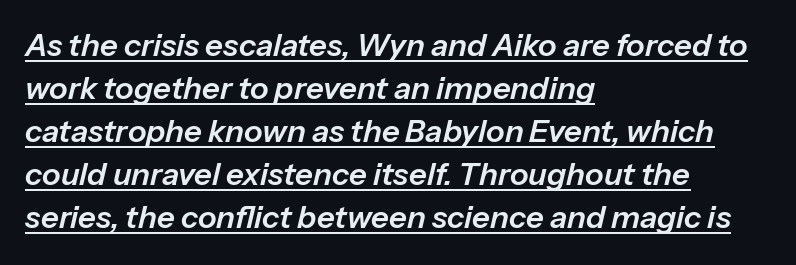
Q: Is the text italic (slanted)? A: Yes, it leans right by about 13 degrees.
Q: Is the text underlined? A: Yes.
Q: How is the paragraph aligned? A: Left-aligned.
Q: Is the spacing between letters normal or unusually wide? A: Normal.
Q: Is the spacing between lines tight, normal or loose? A: Normal.
Q: Width (condensed, normal, or wide)? A: Normal.
Q: Stroke contrast? A: Low.
Q: x-height? A: Medium.
Q: Monospaced? A: No.
